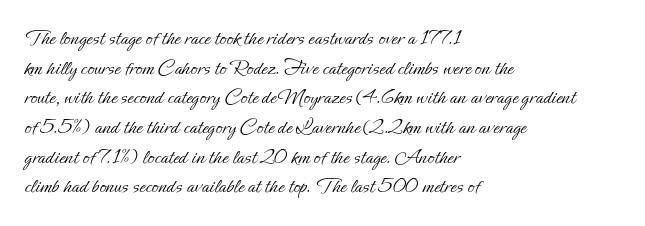
The image shows 22 px text type; set left-aligned, normal line spacing (1.35x), normal letter spacing, not underlined.
